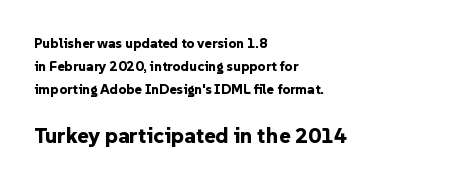
Bigger letters appear in the bottom chunk; the top chunk is reduced. In terms of leading, this rendering sits right in the middle. Rendered with straight, roman letterforms. The rendering uses a bold face; every stroke is thick and dark. Check under the words: just untouched page. The type is set solid horizontally, with unmodified tracking.
